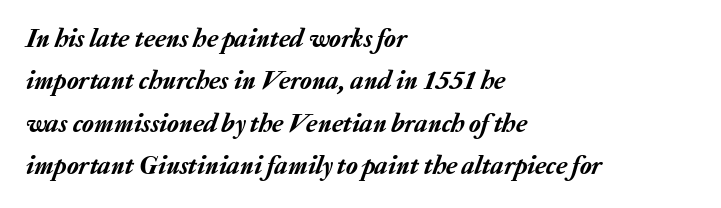
{"italic": "yes", "lean": "right", "slant_degrees": 20, "underline": "no", "align": "left", "line_spacing": "normal", "line_spacing_ratio": 1.57, "letter_spacing": "normal", "letter_spacing_em": 0.0, "glyph_px": 27}
